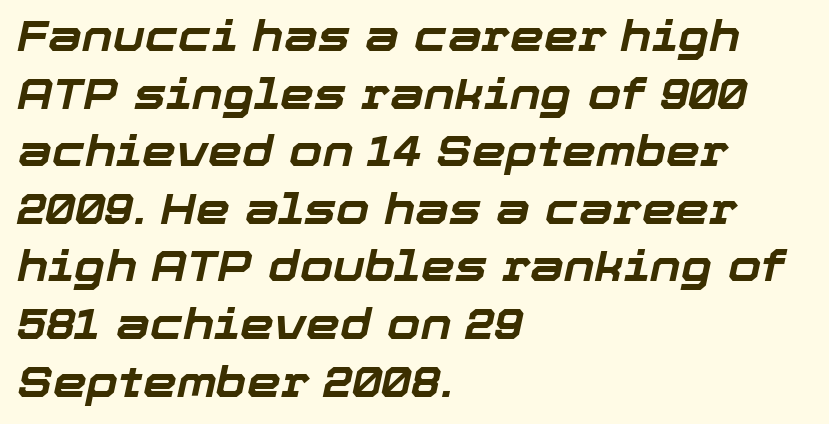
Whoever set this chose a conventional vertical rhythm. This is oblique type, the kind used for emphasis or titles. Check the space under the baseline: it is left empty. In terms of weight, the rendering is a true, heavy bold.
